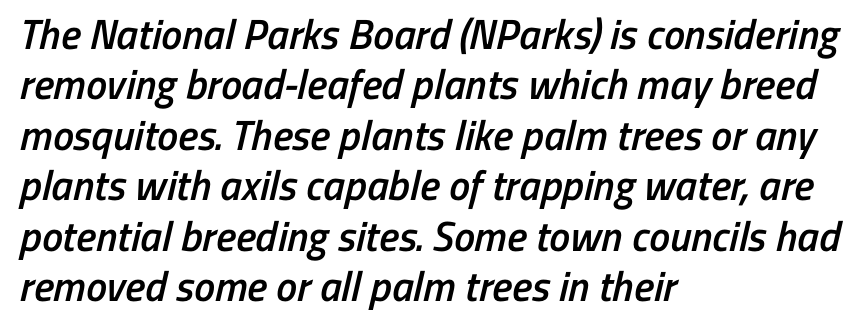
The image shows 42 px semibold, condensed sans-serif type; set left-aligned, line spacing 1.2x, normal letter spacing, not underlined; low stroke contrast and a medium x-height.
